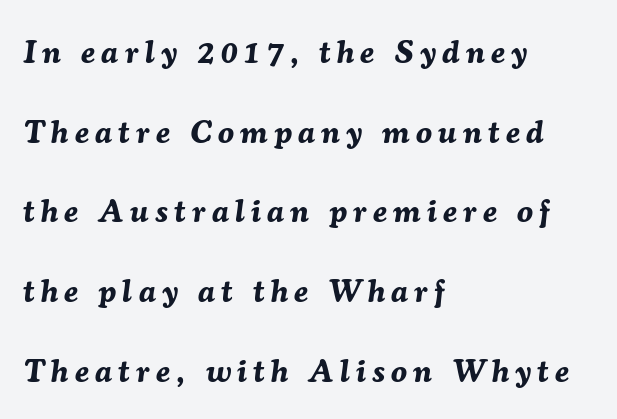
Weight: bold. Is this a fixed-width face? No — the glyphs have proportional, varying widths. Check the space under the baseline: it is left empty. Layout note: lines flush left.
